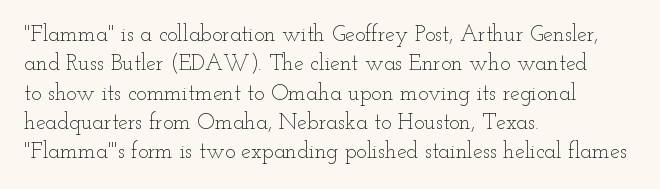
The image shows 22 px text type, upright; set left-aligned, normal line spacing (1.33x), normal letter spacing, not underlined.
